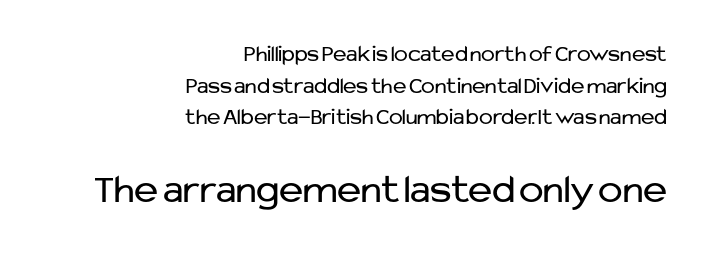
{"serif": "no", "italic": "no", "bold": "no", "weight": "regular", "width": "normal", "stroke_contrast": "low", "x_height": "medium", "monospaced": "no", "underline": "no", "align": "right", "line_spacing": "normal", "line_spacing_ratio": 1.37, "letter_spacing": "normal", "letter_spacing_em": 0.0, "larger_block": "second", "size_ratio": 1.78, "glyph_px": 41}
